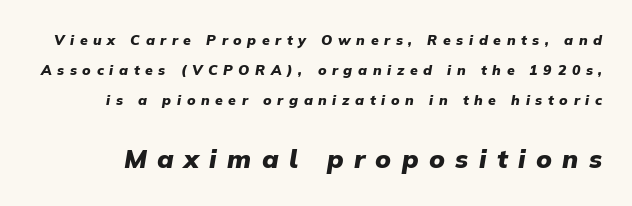
This sample uses an oblique cut, with every glyph tilted off the vertical. Vertically, the passage feels expansive, rows floating well apart. Look at the tracking — it's clearly loosened, letters drifting apart. Chunky letters — that's bold for sure.
